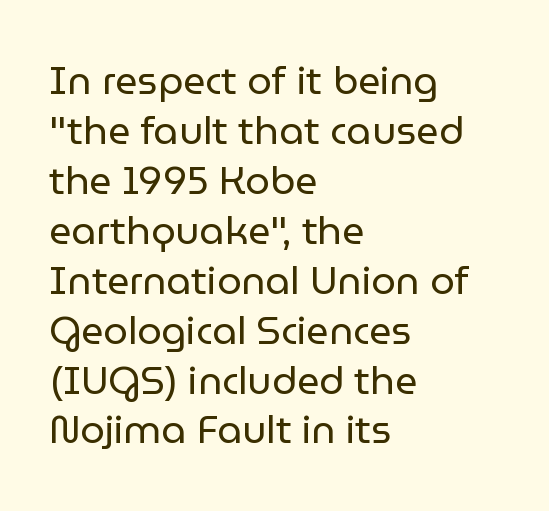
Summary of vertical rhythm: regular, with standard interline spacing. The strokes are not fattened; the text isn't bold. Visually the block forms a straight wall on the left and a jagged coastline on the right. Tracking here is standard; glyphs follow each other at the usual distance. The baseline area is clear. Notice how the stems are strictly vertical — no italics here.
